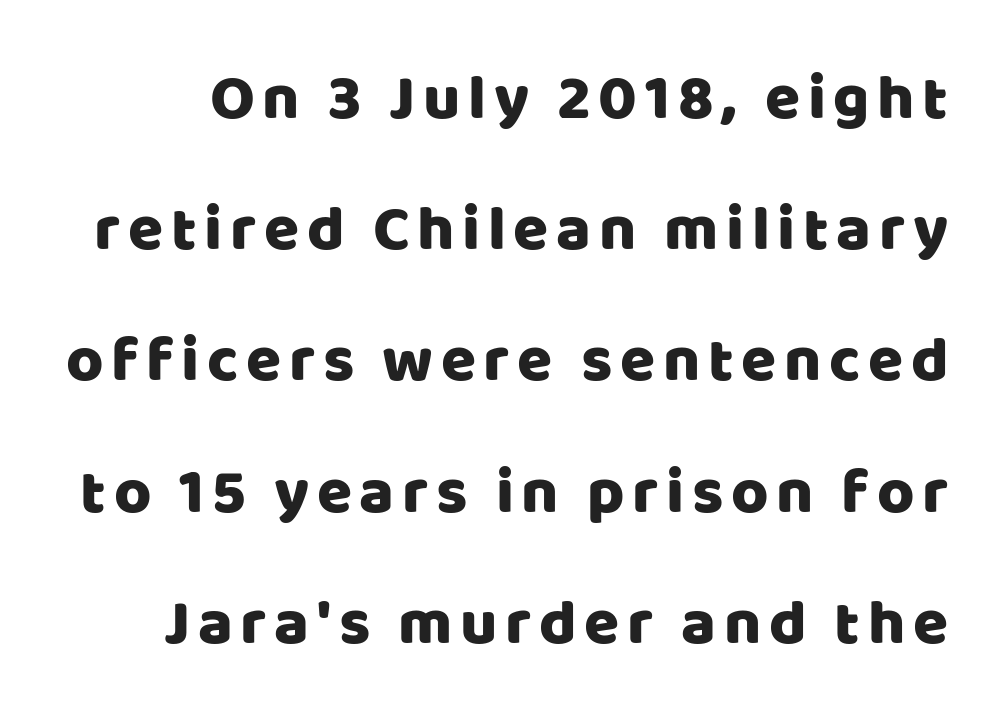
Q: Is the text italic (slanted)? A: No, it is upright.
Q: Is the typeface a serif or a sans-serif typeface? A: Sans-serif.
Q: Is the text underlined? A: No.
Q: Is the spacing between lines tight, normal or loose? A: Loose.
Q: Width (condensed, normal, or wide)? A: Normal.
Q: Stroke contrast? A: Low.
Q: x-height? A: Large.
Q: Monospaced? A: No.
